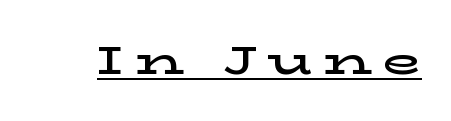
Q: Is the text italic (slanted)? A: No, it is upright.
Q: Is the typeface a serif or a sans-serif typeface? A: Serif.
Q: Is the text underlined? A: Yes.
Q: Is the spacing between letters normal or unusually wide? A: Unusually wide.
Q: Width (condensed, normal, or wide)? A: Wide.
Q: Stroke contrast? A: Low.
Q: x-height? A: Medium.
Q: Monospaced? A: No.
